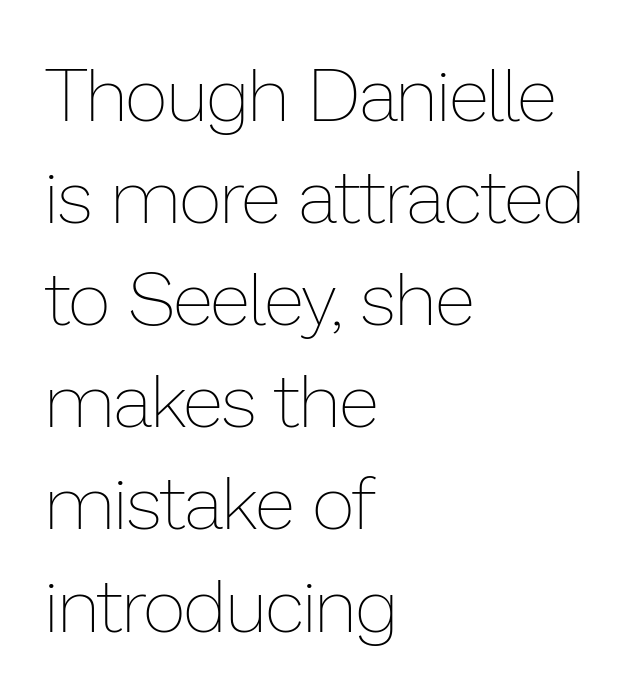
Quick note: not italic, upright. If you drew a ruler down the left edge, every line would touch it. Lines of text with bare space underneath. These lines sit exactly where default settings would place them. Glyph-to-glyph distance matches everyday printed text.
